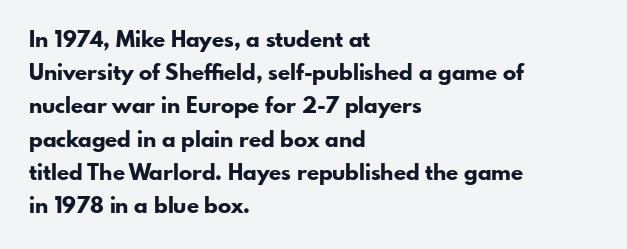
Leading matches the norm, producing a regular column. The area under the type is left untouched. Does extra space separate the letters? No, they use regular spacing. These lines were composed using upright roman letters.
